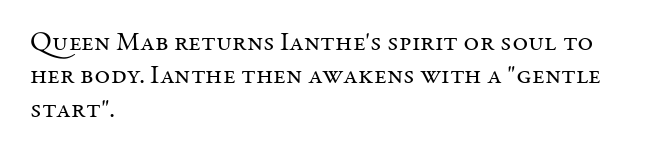
{"italic": "no", "bold": "no", "underline": "no", "align": "left", "line_spacing_ratio": 1.24, "letter_spacing": "normal", "letter_spacing_em": 0.0, "glyph_px": 27}
